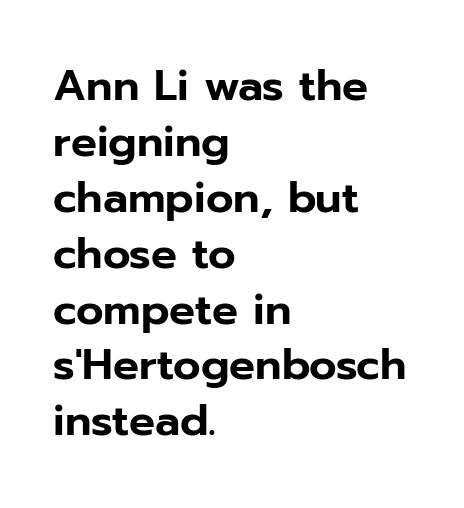
Notice how the passage keeps a crisp vertical edge on the left only. No extra tracking has been applied to these lines. Letterform terminals end flat and unadorned throughout the passage. Do the characters align in a grid? No, the font is proportional.
